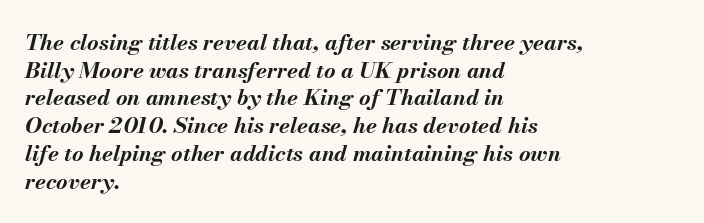
Which margin do the lines hug? The left one — the right edge is uneven. These lines sit exactly where default settings would place them. When letters slant like this, we call the style italic. The passage shown is not underscored anywhere. Words appear dense and cohesive because spacing is normal. The letters are bold, with thick, heavy strokes.
